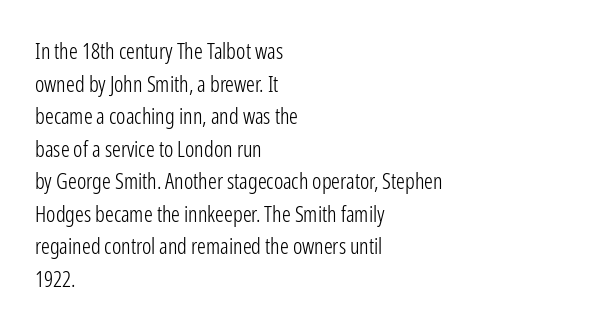
Q: Is the text bold? A: No.
Q: Is the text italic (slanted)? A: No, it is upright.
Q: Is the text underlined? A: No.
Q: How is the paragraph aligned? A: Left-aligned.
Q: Is the spacing between letters normal or unusually wide? A: Normal.
Q: Is the spacing between lines tight, normal or loose? A: Normal.
